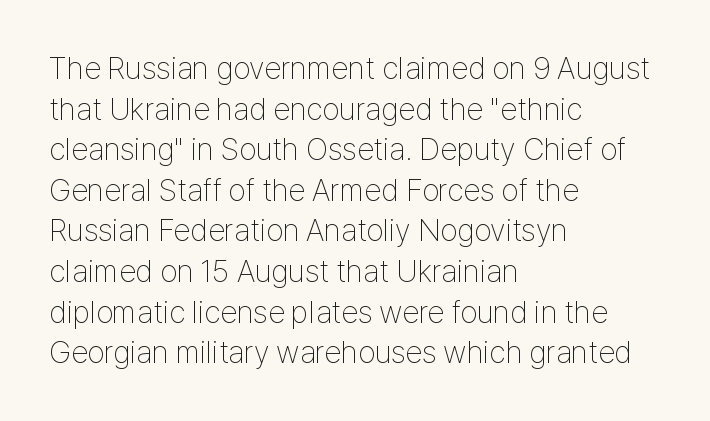
Q: Is the text bold? A: No.
Q: Is the text italic (slanted)? A: No, it is upright.
Q: Is the typeface a serif or a sans-serif typeface? A: Sans-serif.
Q: Is the text underlined? A: No.
Q: How is the paragraph aligned? A: Left-aligned.
Q: Is the spacing between letters normal or unusually wide? A: Normal.
Q: Is the spacing between lines tight, normal or loose? A: Normal.
Q: Width (condensed, normal, or wide)? A: Condensed.
Q: Stroke contrast? A: Low.
Q: x-height? A: Medium.
Q: Monospaced? A: No.
